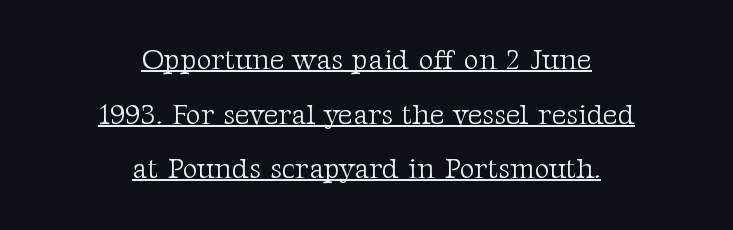
Note the varied advance widths — an 'i' is clearly narrower than an 'm'. These lines are composed in type with serifs. This reads as an unemphasized weight, regular at the heaviest. Each word holds together tightly as a unit, with standard inter-letter gaps. The typography opts for an upright posture over an oblique one.
